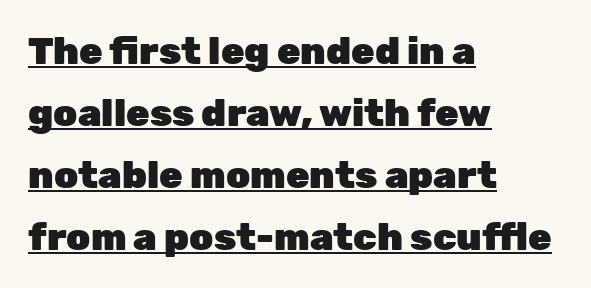
The image shows 38 px heavy sans-serif type, upright; set left-aligned, normal line spacing (1.63x), normal letter spacing, underlined; low stroke contrast and a medium x-height.
